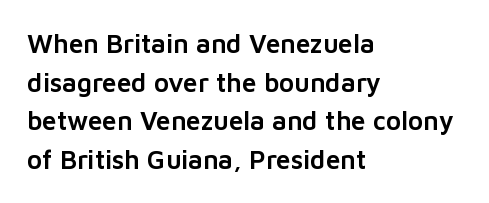
{"italic": "no", "underline": "no", "align": "left", "line_spacing": "normal", "line_spacing_ratio": 1.49, "letter_spacing": "normal", "letter_spacing_em": 0.0, "glyph_px": 26}
